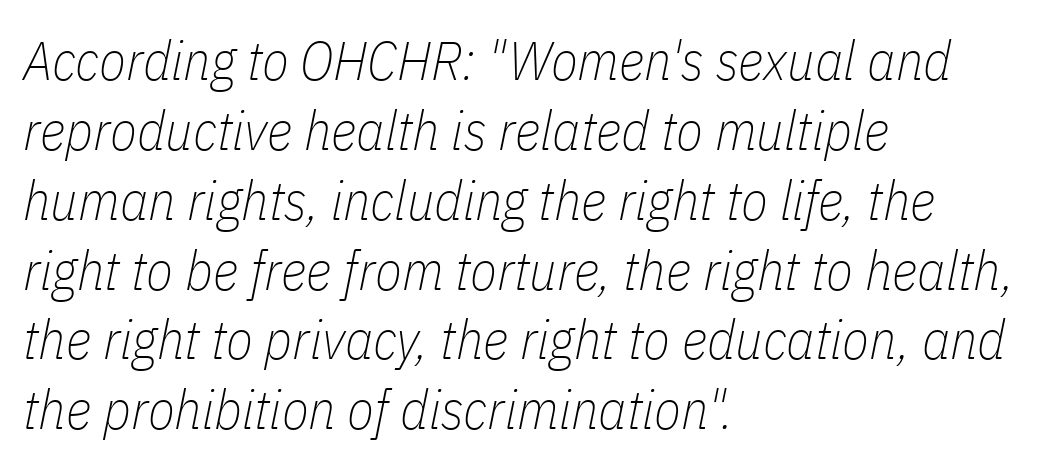
{"italic": "yes", "lean": "right", "slant_degrees": 11, "bold": "no", "weight": "thin", "width": "condensed", "stroke_contrast": "low", "x_height": "medium", "monospaced": "no", "underline": "no", "align": "left", "line_spacing": "normal", "line_spacing_ratio": 1.27, "letter_spacing": "normal", "letter_spacing_em": 0.0, "glyph_px": 55}
